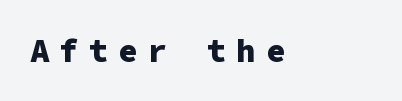
Q: Is the text bold? A: Yes.
Q: Is the text italic (slanted)? A: No, it is upright.
Q: Is the typeface a serif or a sans-serif typeface? A: Sans-serif.
Q: Is the text underlined? A: No.
Q: How is the paragraph aligned? A: Left-aligned.
Q: Is the spacing between letters normal or unusually wide? A: Unusually wide.
Q: Width (condensed, normal, or wide)? A: Normal.
Q: Stroke contrast? A: Low.
Q: x-height? A: Medium.
Q: Monospaced? A: Yes.
